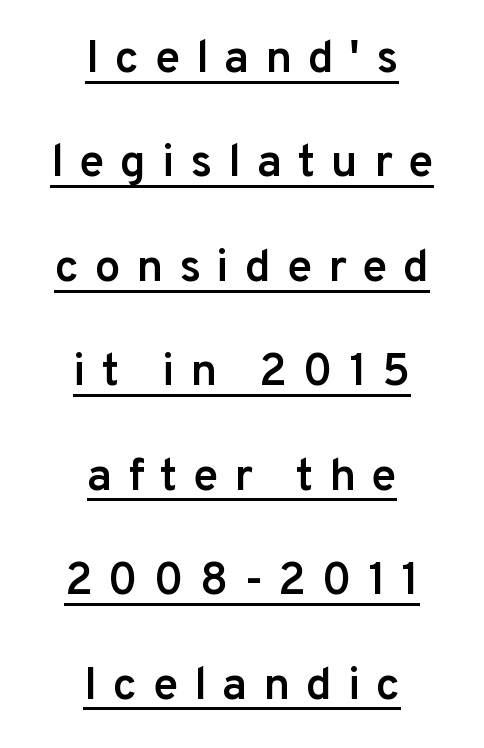
The image shows 46 px semibold sans-serif type, upright; set centered, loose line spacing (2.27x), unusually wide letter spacing (+0.34 em), underlined; low stroke contrast and a medium x-height.
